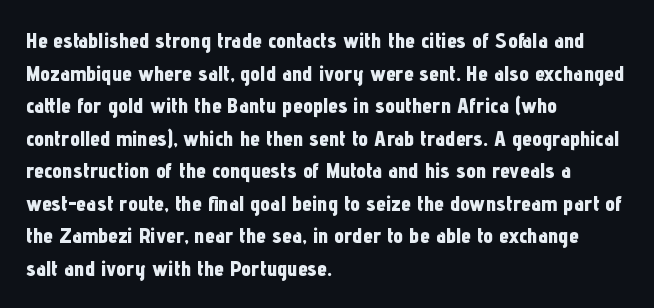
Q: Is the text bold? A: Yes.
Q: Is the text italic (slanted)? A: No, it is upright.
Q: Is the text underlined? A: No.
Q: How is the paragraph aligned? A: Left-aligned.
Q: Is the spacing between letters normal or unusually wide? A: Normal.
Q: Is the spacing between lines tight, normal or loose? A: Normal.
